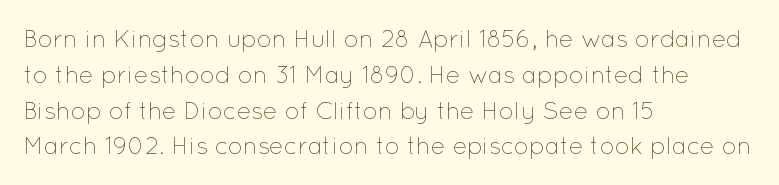
The image shows 24 px text type, upright; set left-aligned, normal line spacing (1.49x), normal letter spacing, not underlined.
